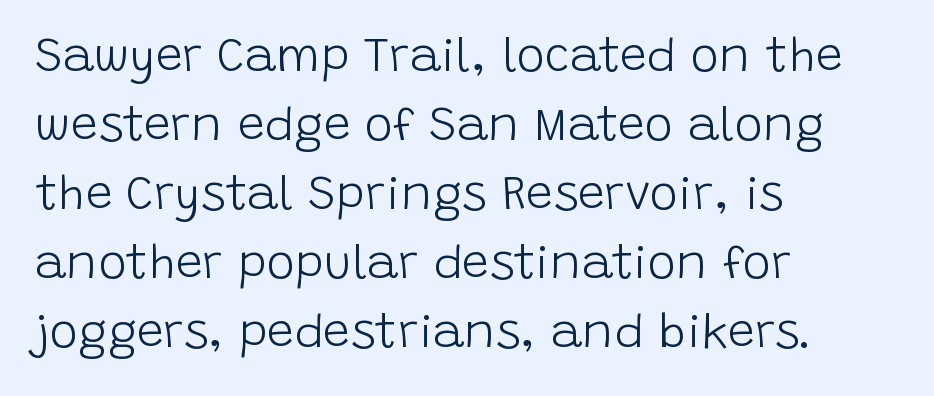
Q: Is the text bold? A: No.
Q: Is the text italic (slanted)? A: No, it is upright.
Q: Is the typeface a serif or a sans-serif typeface? A: Sans-serif.
Q: Is the text underlined? A: No.
Q: How is the paragraph aligned? A: Left-aligned.
Q: Is the spacing between letters normal or unusually wide? A: Normal.
Q: Is the spacing between lines tight, normal or loose? A: Normal.
Q: Width (condensed, normal, or wide)? A: Normal.
Q: Stroke contrast? A: Low.
Q: x-height? A: Large.
Q: Monospaced? A: No.
